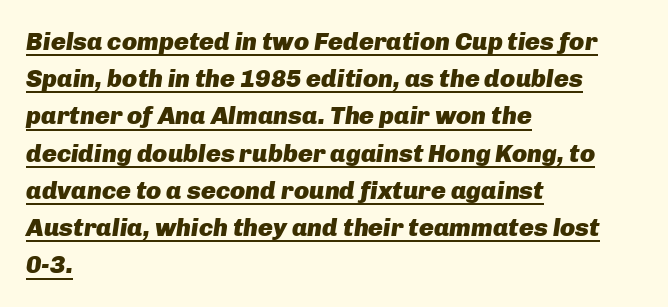
Q: Is the text bold? A: Yes.
Q: Is the text italic (slanted)? A: Yes, it leans right by about 8 degrees.
Q: Is the text underlined? A: Yes.
Q: How is the paragraph aligned? A: Left-aligned.
Q: Is the spacing between letters normal or unusually wide? A: Normal.
Q: Is the spacing between lines tight, normal or loose? A: Normal.
